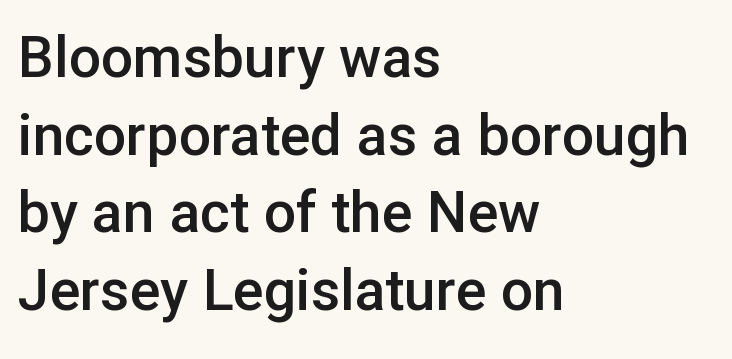
Is the letter spacing exaggerated? No — it looks like the ordinary default. Is there much room between lines? A standard amount, neither cramped nor airy. Type without underlining. Short and long lines alike share a common starting point at left. I'd call this a sans setting — the letters go barefoot. Posture: vertical.
